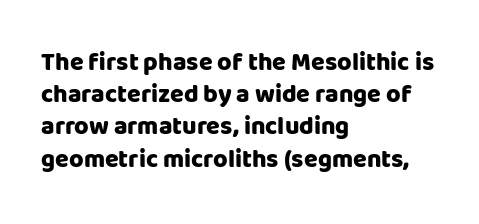
The image shows 25 px bold type, upright; set left-aligned, normal line spacing (1.29x), normal letter spacing, not underlined.
